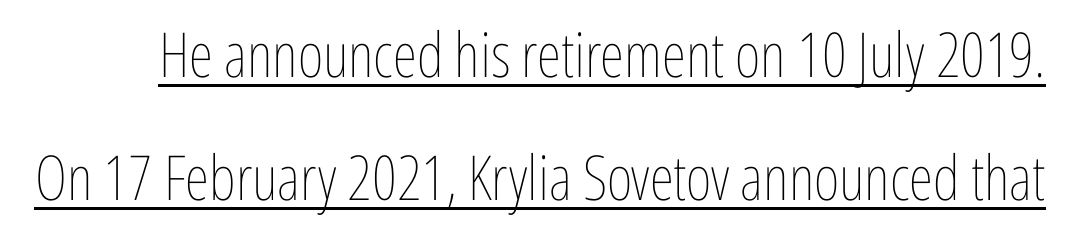
The image shows 62 px thin, condensed type, upright; set loose line spacing (1.99x), normal letter spacing, underlined; low stroke contrast and a medium x-height.
